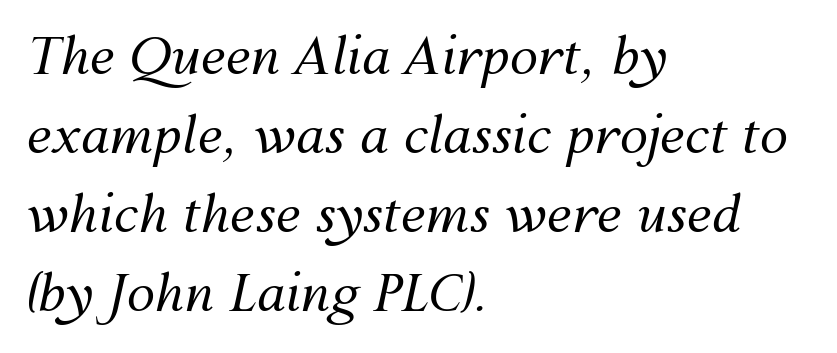
The image shows 51 px regular-weight type, italic (leaning right); set left-aligned, normal line spacing (1.55x), normal letter spacing, not underlined; medium stroke contrast and a medium x-height.
